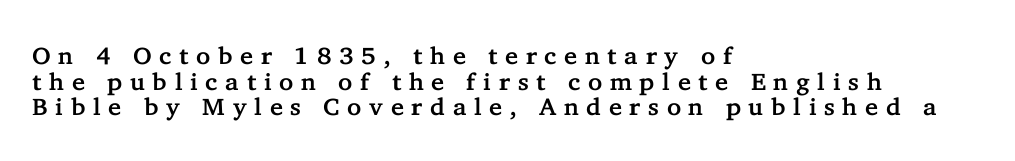
Underline: absent. Letter spacing: wide. In terms of leading, this rendering errs on the cramped side. Italic: no, the glyphs are upright roman.
